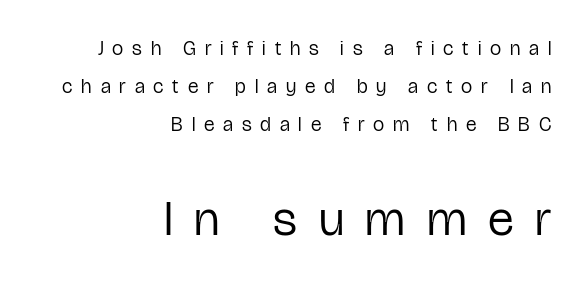
The image shows 49 px regular-weight, condensed sans-serif type, upright; set right-aligned, loose line spacing (1.9x), unusually wide letter spacing (+0.44 em), not underlined; the second (bottom) block is 2.45x larger; low stroke contrast and a medium x-height.
